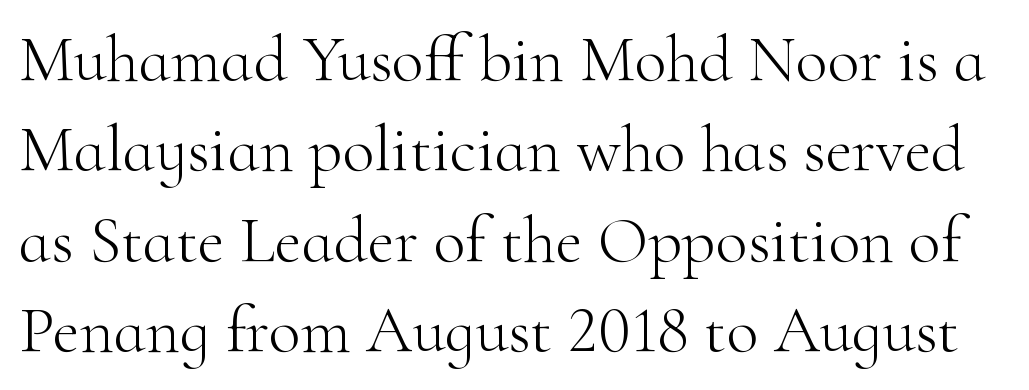
Q: Is the text bold? A: No.
Q: Is the text italic (slanted)? A: No, it is upright.
Q: Is the typeface a serif or a sans-serif typeface? A: Serif.
Q: Is the text underlined? A: No.
Q: Is the spacing between letters normal or unusually wide? A: Normal.
Q: Is the spacing between lines tight, normal or loose? A: Normal.
Q: Width (condensed, normal, or wide)? A: Normal.
Q: Stroke contrast? A: High.
Q: x-height? A: Small.
Q: Monospaced? A: No.
